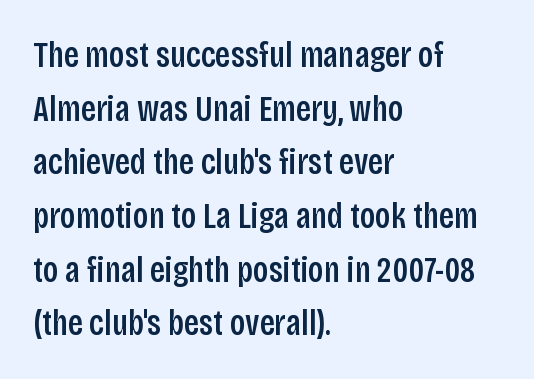
{"serif": "no", "italic": "no", "width": "condensed", "stroke_contrast": "low", "x_height": "large", "monospaced": "no", "underline": "no", "align": "left", "line_spacing": "normal", "line_spacing_ratio": 1.49, "letter_spacing": "normal", "letter_spacing_em": 0.0, "glyph_px": 36}
